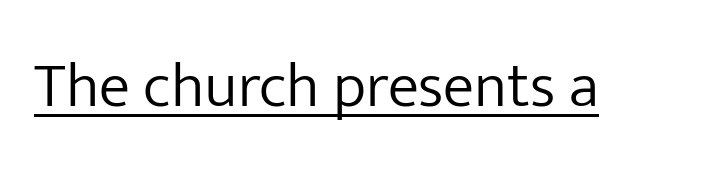
{"serif": "no", "italic": "no", "bold": "no", "weight": "light", "width": "normal", "stroke_contrast": "low", "x_height": "medium", "monospaced": "no", "underline": "yes", "letter_spacing": "normal", "letter_spacing_em": 0.0, "glyph_px": 63}
